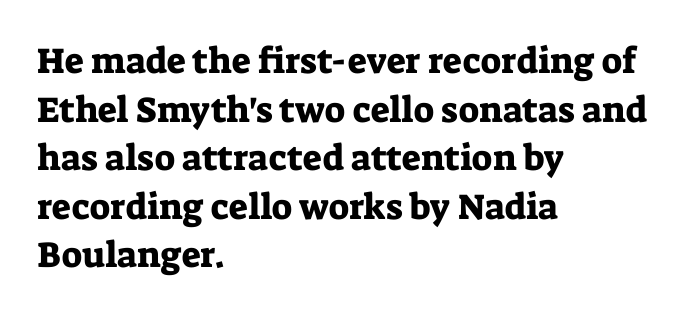
The vertical gap from one line to the next is medium. Looks like regular typesetting: each glyph gets only the width it needs. The face used here is seriffed, in the tradition of book romans. Check the space under the baseline: it is left empty. Each word holds together tightly as a unit, with standard inter-letter gaps. Leftover space on each line is placed entirely after the last word.
